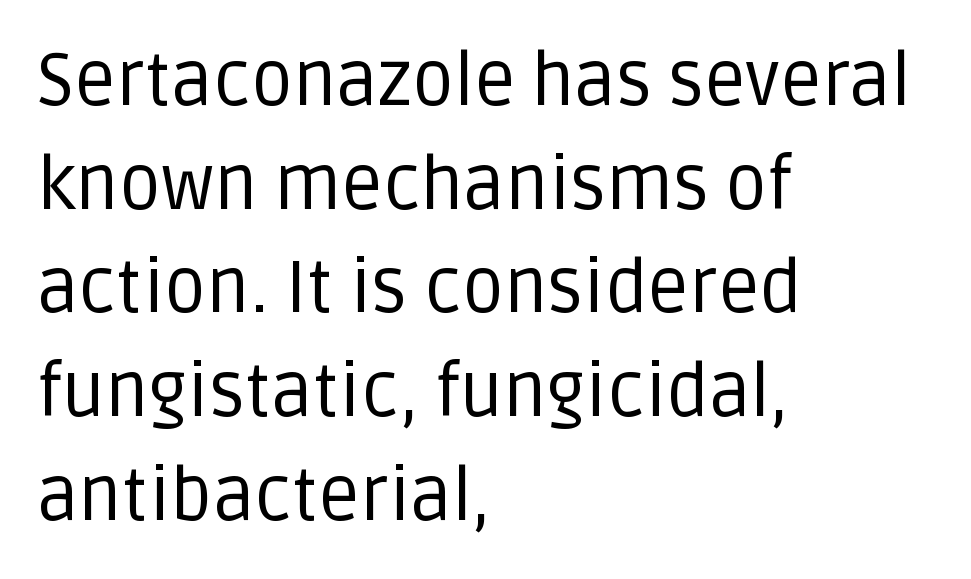
{"serif": "no", "italic": "no", "bold": "no", "weight": "regular", "width": "normal", "stroke_contrast": "low", "x_height": "large", "monospaced": "no", "underline": "no", "align": "left", "line_spacing": "normal", "line_spacing_ratio": 1.42, "letter_spacing": "normal", "letter_spacing_em": 0.0, "glyph_px": 73}
